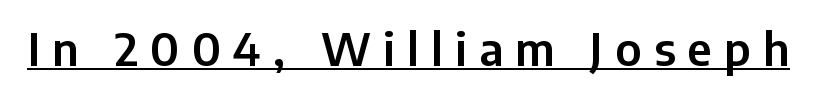
Q: Is the text italic (slanted)? A: No, it is upright.
Q: Is the typeface a serif or a sans-serif typeface? A: Sans-serif.
Q: Is the text underlined? A: Yes.
Q: Is the spacing between letters normal or unusually wide? A: Unusually wide.
Q: Width (condensed, normal, or wide)? A: Normal.
Q: Stroke contrast? A: Low.
Q: x-height? A: Medium.
Q: Monospaced? A: No.
